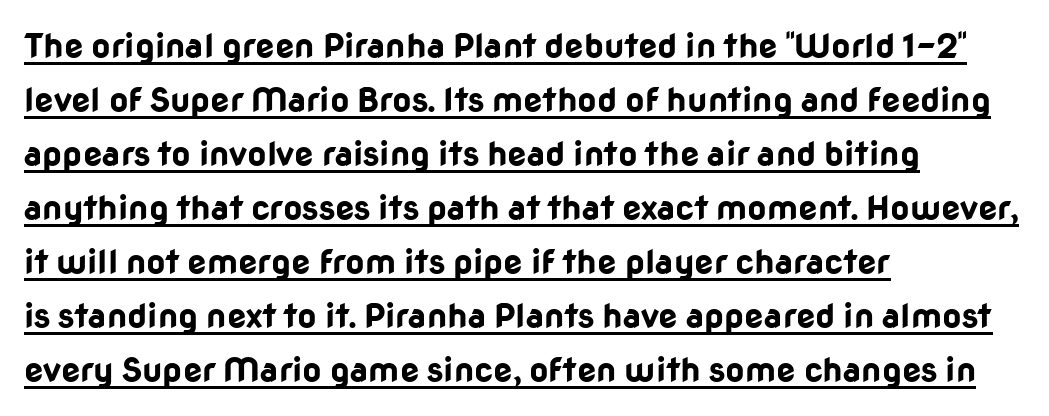
Q: Is the text bold? A: Yes.
Q: Is the text italic (slanted)? A: No, it is upright.
Q: Is the typeface a serif or a sans-serif typeface? A: Sans-serif.
Q: Is the text underlined? A: Yes.
Q: How is the paragraph aligned? A: Left-aligned.
Q: Is the spacing between letters normal or unusually wide? A: Normal.
Q: Is the spacing between lines tight, normal or loose? A: Normal.
Q: Width (condensed, normal, or wide)? A: Normal.
Q: Stroke contrast? A: Low.
Q: x-height? A: Medium.
Q: Monospaced? A: No.
